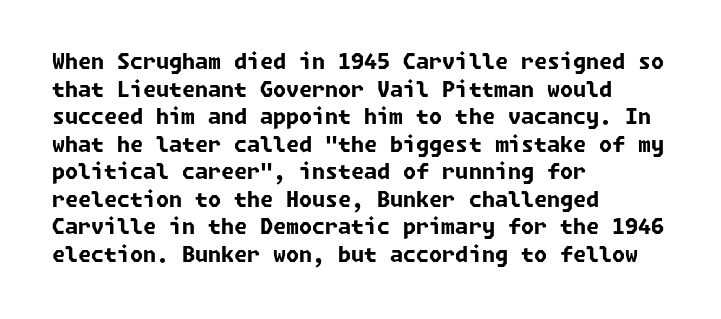
Q: Is the text bold? A: Yes.
Q: Is the text underlined? A: No.
Q: How is the paragraph aligned? A: Left-aligned.
Q: Is the spacing between letters normal or unusually wide? A: Normal.
Q: Is the spacing between lines tight, normal or loose? A: Normal.
